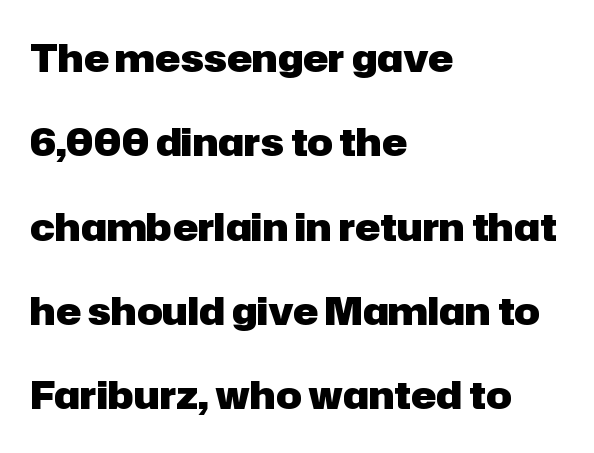
{"serif": "no", "italic": "no", "bold": "yes", "weight": "heavy", "width": "normal", "stroke_contrast": "low", "x_height": "medium", "monospaced": "no", "underline": "no", "align": "left", "line_spacing": "loose", "line_spacing_ratio": 2.22, "letter_spacing": "normal", "letter_spacing_em": 0.0, "glyph_px": 38}
